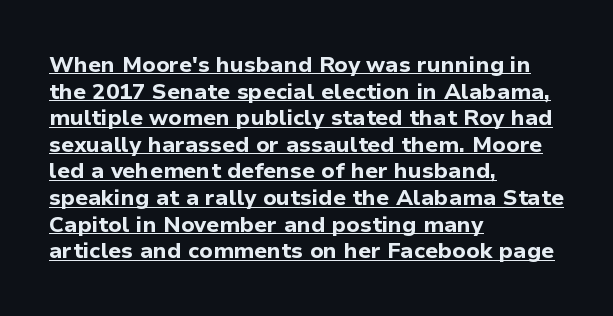
{"italic": "no", "bold": "yes", "underline": "yes", "align": "left", "line_spacing_ratio": 1.21, "letter_spacing": "normal", "letter_spacing_em": 0.0, "glyph_px": 22}
